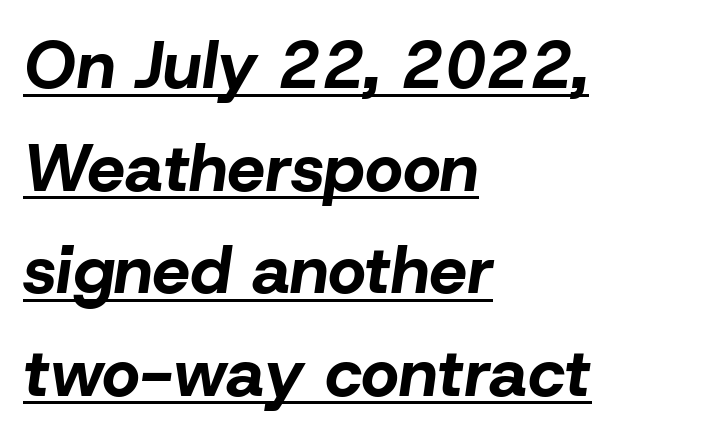
Q: Is the text bold? A: Yes.
Q: Is the text italic (slanted)? A: Yes, it leans right by about 8 degrees.
Q: Is the text underlined? A: Yes.
Q: How is the paragraph aligned? A: Left-aligned.
Q: Is the spacing between letters normal or unusually wide? A: Normal.
Q: Is the spacing between lines tight, normal or loose? A: Normal.
Q: Width (condensed, normal, or wide)? A: Normal.
Q: Stroke contrast? A: Low.
Q: x-height? A: Medium.
Q: Monospaced? A: No.
